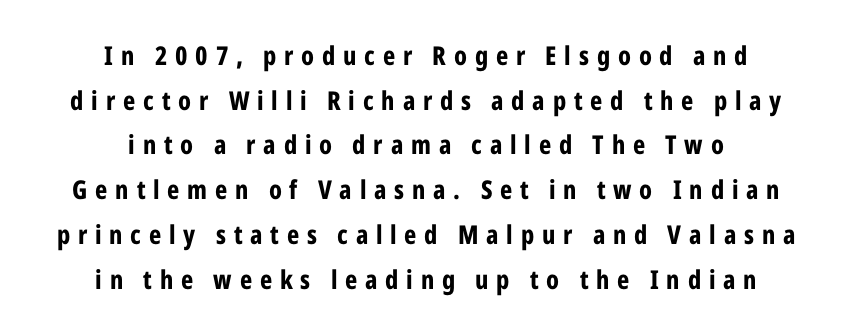
The image shows 26 px bold type, upright; set centered, line spacing 1.72x, unusually wide letter spacing (+0.3 em), not underlined.
